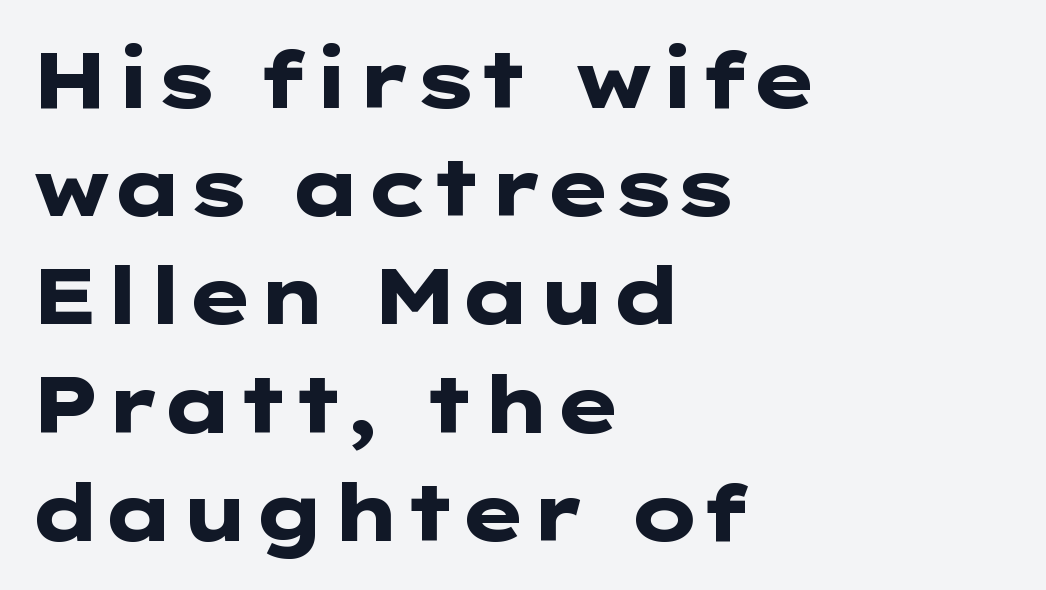
The gap between lines stays unmarked. Characters follow at the spacing the type designer built in. Notice how the stems are strictly vertical — no italics here. Leading: standard. Strokes here are thick enough to call this a true bold.
